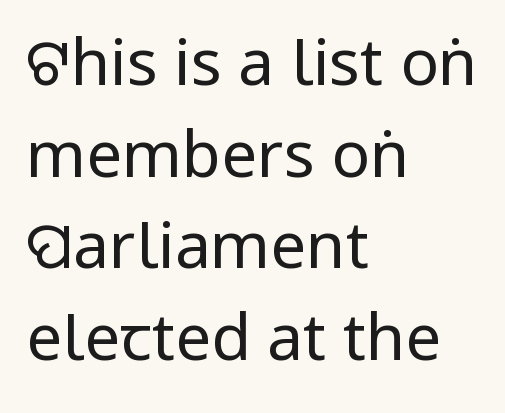
{"serif": "no", "italic": "no", "bold": "no", "weight": "regular", "width": "condensed", "stroke_contrast": "low", "underline": "no", "align": "left", "line_spacing": "normal", "line_spacing_ratio": 1.43, "letter_spacing": "normal", "letter_spacing_em": 0.0, "glyph_px": 64}
